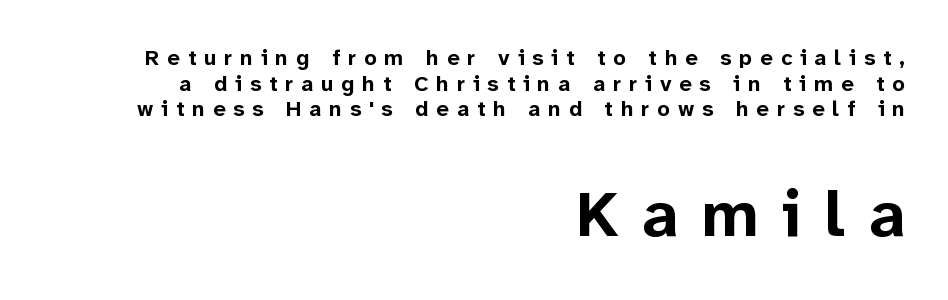
Q: Is the text bold? A: Yes.
Q: Is the text italic (slanted)? A: No, it is upright.
Q: Is the typeface a serif or a sans-serif typeface? A: Sans-serif.
Q: Is the text underlined? A: No.
Q: How is the paragraph aligned? A: Right-aligned.
Q: Is the spacing between letters normal or unusually wide? A: Unusually wide.
Q: Which block of text is set in a larger size, the first (top) or the second (bottom)? A: The second (bottom) one.
Q: Width (condensed, normal, or wide)? A: Normal.
Q: Stroke contrast? A: Low.
Q: x-height? A: Medium.
Q: Monospaced? A: No.
